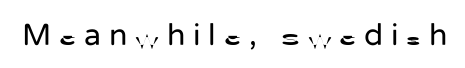
Q: Is the text bold? A: No.
Q: Is the text italic (slanted)? A: No, it is upright.
Q: Is the typeface a serif or a sans-serif typeface? A: Sans-serif.
Q: Is the text underlined? A: No.
Q: Is the spacing between letters normal or unusually wide? A: Unusually wide.
Q: Width (condensed, normal, or wide)? A: Normal.
Q: Stroke contrast? A: Low.
Q: x-height? A: Medium.
Q: Monospaced? A: No.
